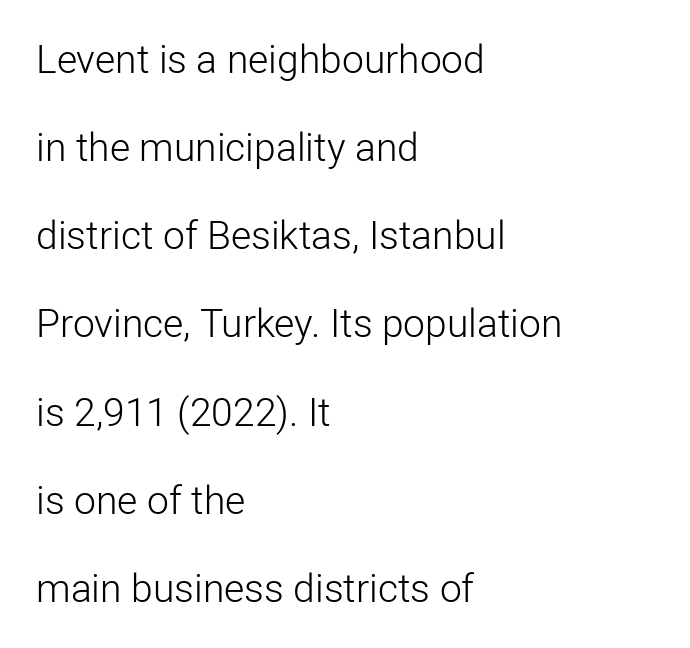
The image shows 39 px light sans-serif type, upright; set left-aligned, loose line spacing (2.26x), normal letter spacing, not underlined; low stroke contrast and a medium x-height.
